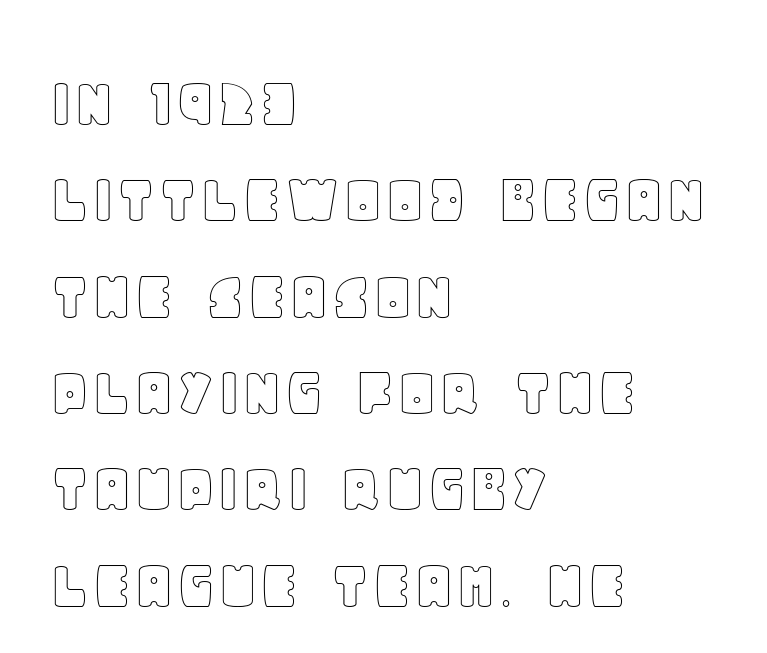
The image shows 73 px text type, upright; set left-aligned, normal line spacing (1.32x), normal letter spacing, not underlined; a large x-height.
